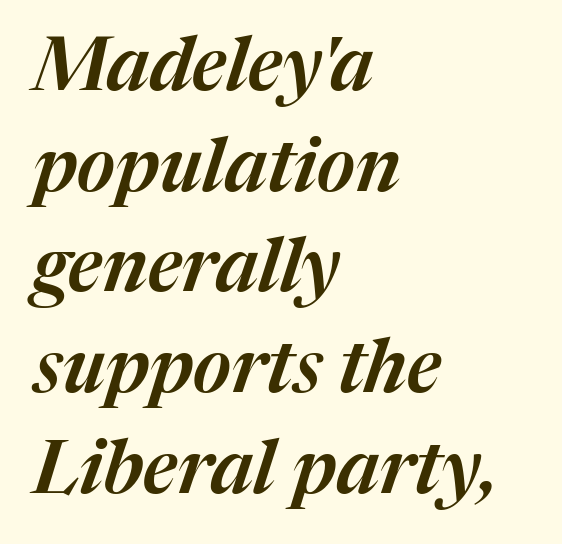
This sample keeps an unexceptional amount of space between lines. Does the copy run flush right? No — it runs flush left. Inter-character spacing is left at the font's built-in metrics. Think of a printed novel: that variable character pitch is what you see here. The zone under the glyphs is completely vacant.
